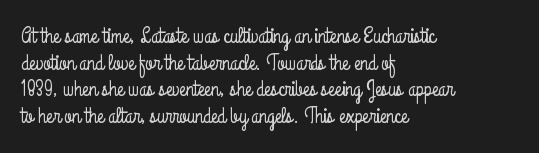
{"underline": "no", "align": "left", "line_spacing_ratio": 1.21, "letter_spacing": "normal", "letter_spacing_em": 0.0, "glyph_px": 22}
